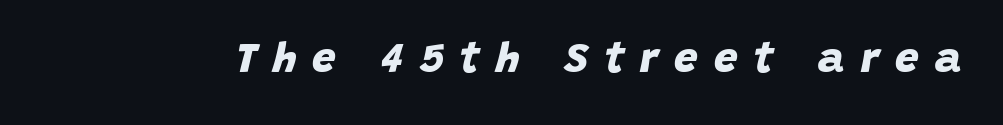
{"serif": "no", "bold": "yes", "weight": "bold", "width": "normal", "stroke_contrast": "low", "x_height": "large", "monospaced": "no", "underline": "no", "letter_spacing": "wide", "letter_spacing_em": 0.38, "glyph_px": 42}
